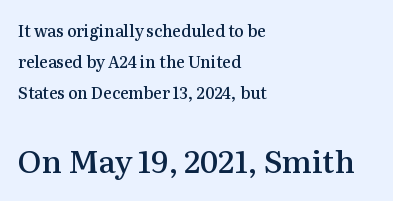
{"serif": "yes", "italic": "no", "bold": "semi", "weight": "semibold", "width": "normal", "stroke_contrast": "medium", "x_height": "medium", "monospaced": "no", "underline": "no", "align": "left", "line_spacing": "loose", "line_spacing_ratio": 1.94, "letter_spacing": "normal", "letter_spacing_em": 0.0, "larger_block": "second", "size_ratio": 1.94, "glyph_px": 31}
